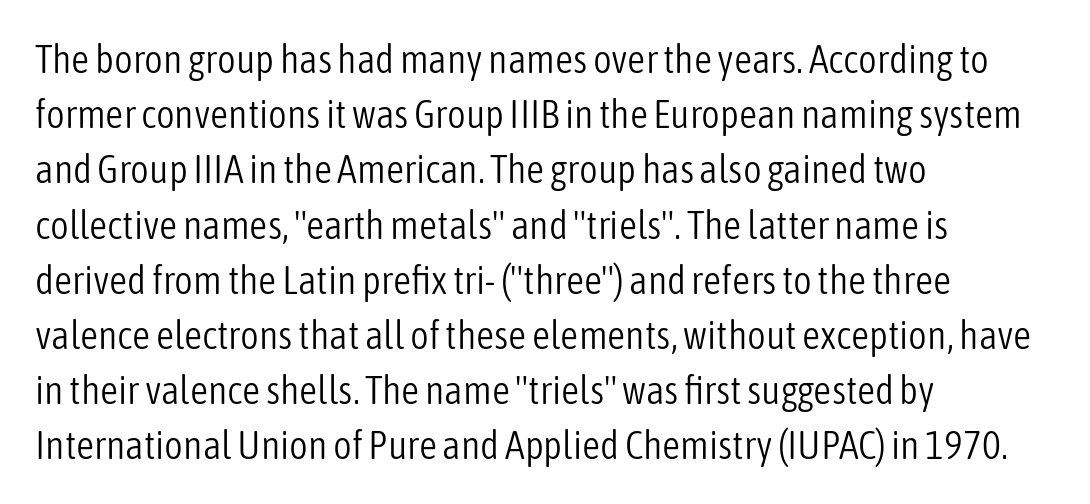
{"serif": "no", "italic": "no", "bold": "no", "weight": "light", "width": "condensed", "stroke_contrast": "low", "x_height": "medium", "monospaced": "no", "underline": "no", "align": "left", "line_spacing": "normal", "line_spacing_ratio": 1.38, "letter_spacing": "normal", "letter_spacing_em": 0.0, "glyph_px": 40}
